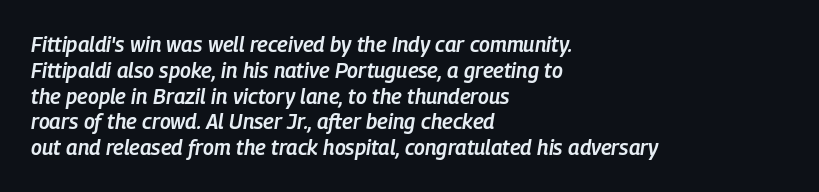
The image shows 21 px text type, italic (leaning right); set left-aligned, line spacing 1.23x, normal letter spacing, not underlined.
